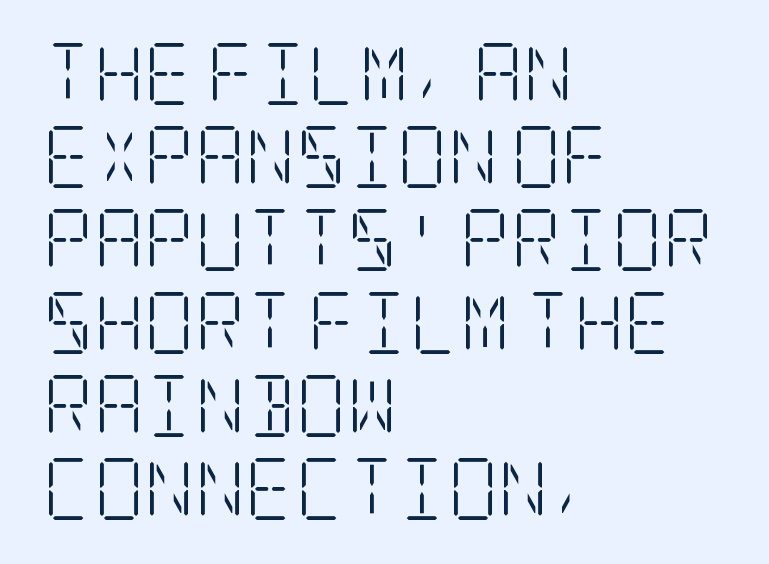
The image shows 62 px light, condensed serif type, upright; set left-aligned, normal line spacing (1.34x), normal letter spacing, not underlined; low stroke contrast and a large x-height.
